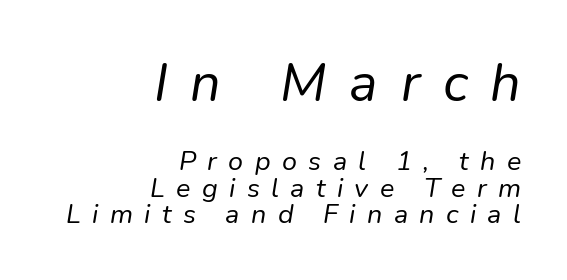
{"italic": "yes", "lean": "right", "slant_degrees": 9, "bold": "no", "weight": "regular", "width": "normal", "stroke_contrast": "low", "x_height": "medium", "monospaced": "no", "underline": "no", "align": "right", "line_spacing": "tight", "line_spacing_ratio": 0.98, "letter_spacing": "wide", "letter_spacing_em": 0.42, "larger_block": "first", "size_ratio": 2.0, "glyph_px": 54}
